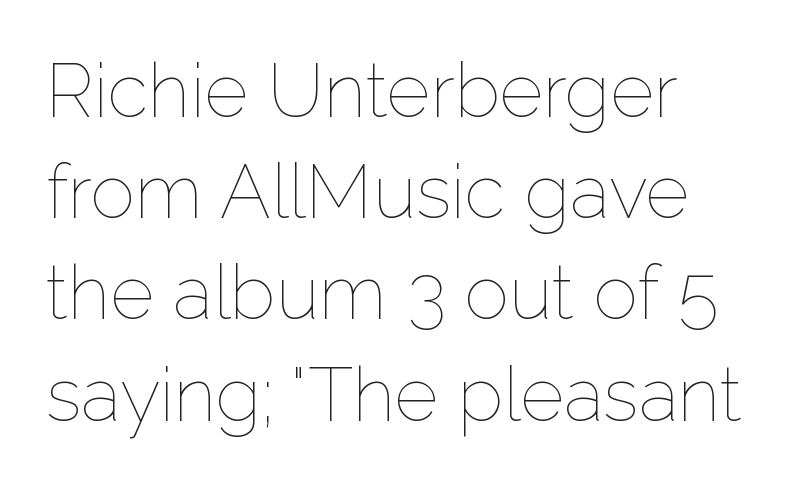
{"italic": "no", "bold": "no", "weight": "thin", "width": "normal", "stroke_contrast": "low", "x_height": "medium", "monospaced": "no", "underline": "no", "align": "left", "line_spacing": "normal", "line_spacing_ratio": 1.35, "letter_spacing": "normal", "letter_spacing_em": 0.0, "glyph_px": 75}
